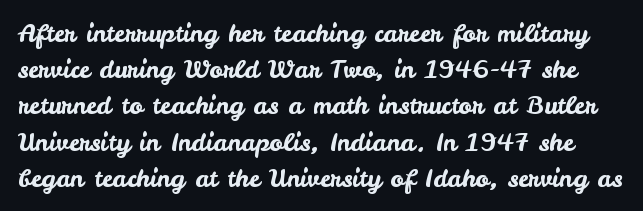
{"underline": "no", "line_spacing": "normal", "line_spacing_ratio": 1.45, "letter_spacing": "normal", "letter_spacing_em": 0.0, "glyph_px": 25}
